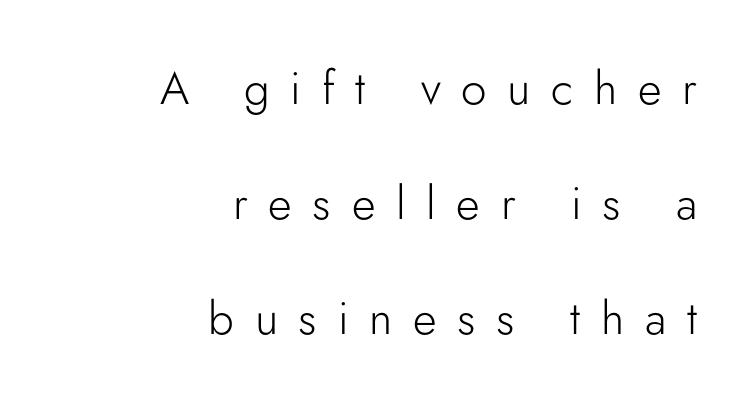
{"serif": "no", "italic": "no", "bold": "no", "weight": "light", "width": "normal", "stroke_contrast": "low", "x_height": "small", "monospaced": "no", "underline": "no", "align": "right", "line_spacing": "loose", "line_spacing_ratio": 2.5, "letter_spacing": "wide", "letter_spacing_em": 0.45, "glyph_px": 46}
